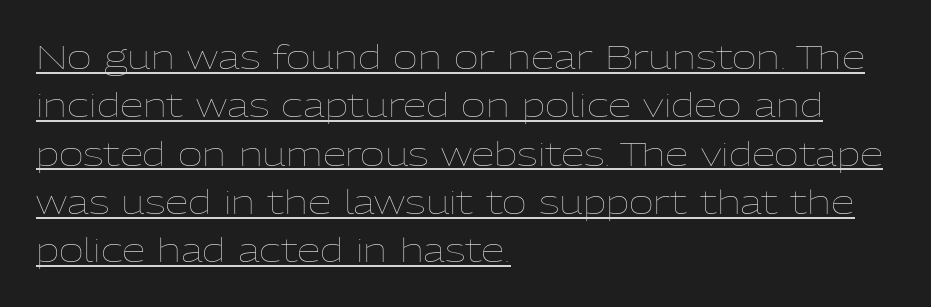
In terms of posture, this sample is upright. This is not heavy type; no bold has been used. Look at the tracking — it's just the regular setting, nothing added. These lines are set flush left with a ragged right edge. The designer left line spacing at the default.
